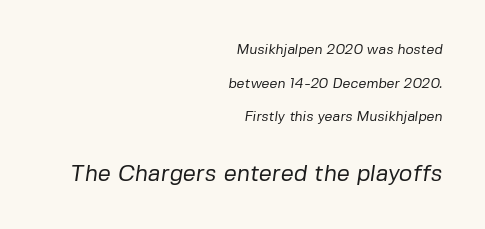
No chunkiness to these letters — they're not bold. Layout note: lines flush right. Whoever set this chose breathing room over compactness in the vertical rhythm. The rendering enlarges the type as you move from the upper chunk to the lower.
